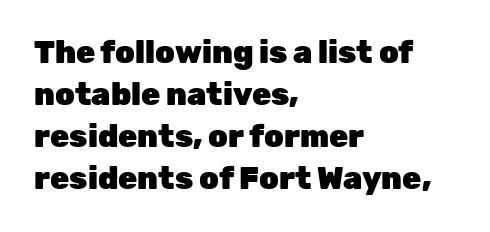
Q: Is the text bold? A: Yes.
Q: Is the text italic (slanted)? A: No, it is upright.
Q: Is the typeface a serif or a sans-serif typeface? A: Sans-serif.
Q: Is the text underlined? A: No.
Q: How is the paragraph aligned? A: Left-aligned.
Q: Is the spacing between letters normal or unusually wide? A: Normal.
Q: Is the spacing between lines tight, normal or loose? A: Normal.
Q: Width (condensed, normal, or wide)? A: Normal.
Q: Stroke contrast? A: Low.
Q: x-height? A: Medium.
Q: Monospaced? A: No.
